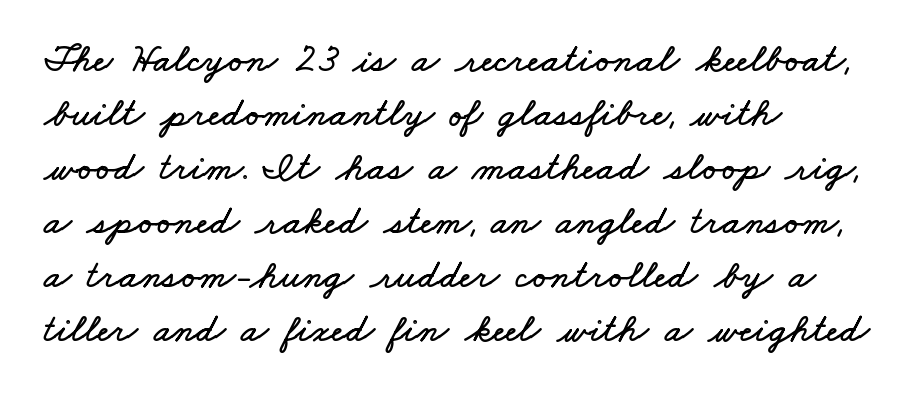
Q: Is the text underlined? A: No.
Q: How is the paragraph aligned? A: Left-aligned.
Q: Is the spacing between letters normal or unusually wide? A: Normal.
Q: Is the spacing between lines tight, normal or loose? A: Normal.
Q: Width (condensed, normal, or wide)? A: Wide.
Q: Stroke contrast? A: Low.
Q: x-height? A: Small.
Q: Monospaced? A: No.
